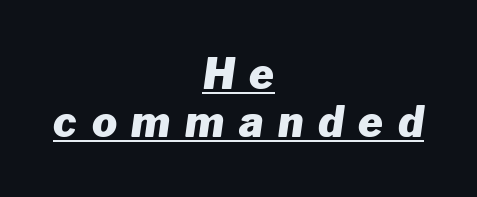
Each word looks stretched out because of the extra space between its letters. Looks like regular typesetting: each glyph gets only the width it needs. Reading down the block, each line starts at a different indent, mirrored at its end. These lines were composed using italics. Leading: reduced. Glance below the letters and you will spot a drawn line.
